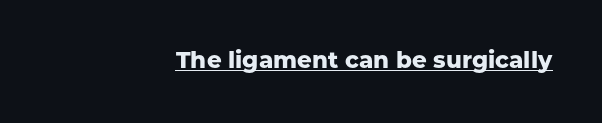
{"italic": "no", "bold": "yes", "underline": "yes", "align": "right", "letter_spacing": "normal", "letter_spacing_em": 0.0, "glyph_px": 23}
